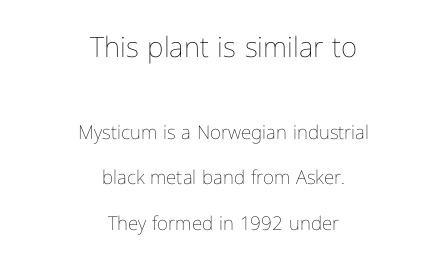
The image shows 28 px thin type, upright; set centered, loose line spacing (2.4x), normal letter spacing, not underlined; the first (top) block is 1.47x larger; low stroke contrast and a medium x-height.
